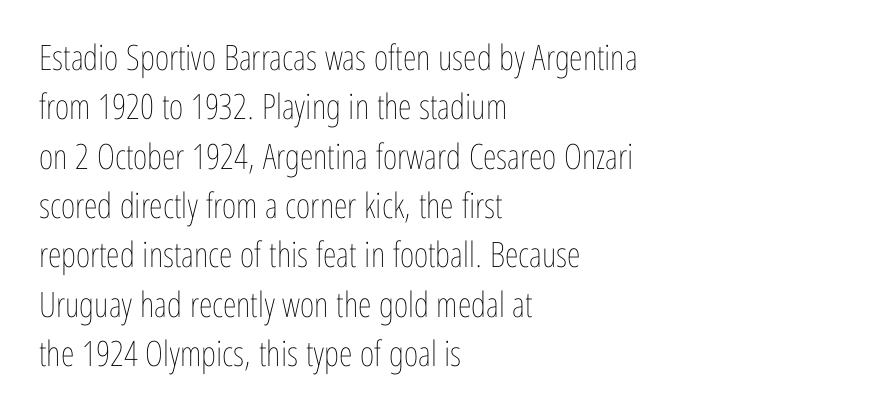
The image shows 35 px thin, condensed type, upright; set left-aligned, normal line spacing (1.41x), normal letter spacing, not underlined; low stroke contrast and a medium x-height.
